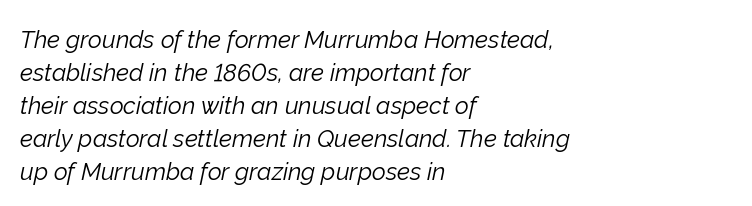
The image shows 24 px text type, italic (leaning right); set left-aligned, normal line spacing (1.37x), normal letter spacing, not underlined.
